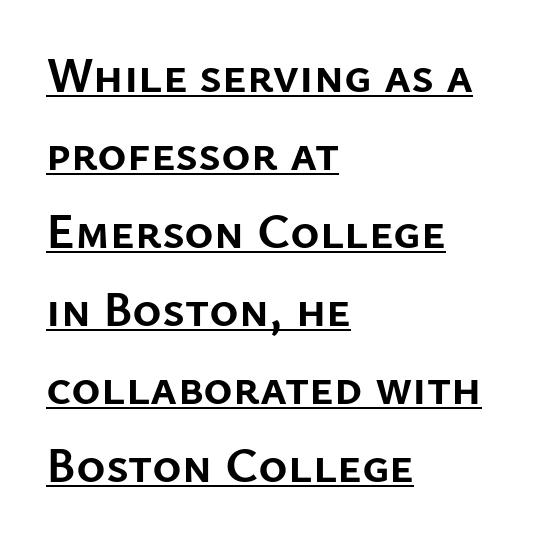
{"serif": "no", "italic": "no", "bold": "yes", "weight": "semibold", "width": "normal", "stroke_contrast": "low", "x_height": "medium", "monospaced": "no", "underline": "yes", "align": "left", "line_spacing": "normal", "line_spacing_ratio": 1.56, "letter_spacing": "normal", "letter_spacing_em": 0.0, "glyph_px": 50}
